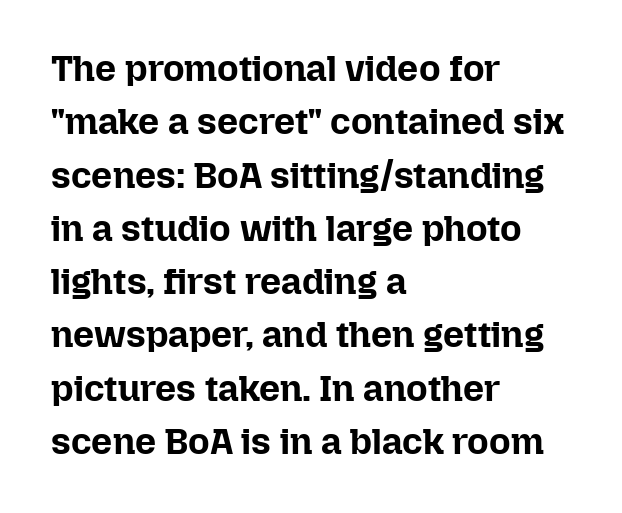
The image shows 37 px bold type, upright; set left-aligned, normal line spacing (1.44x), normal letter spacing, not underlined; low stroke contrast and a medium x-height.
